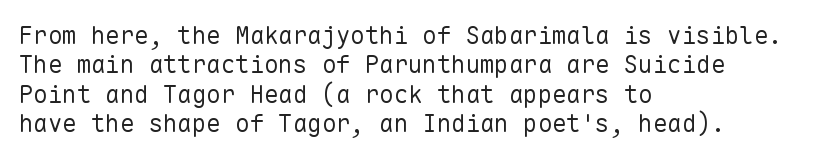
Notice how the stems are strictly vertical — no italics here. Standard letterfit; no display-style spreading of the glyphs. The space beneath each line is pristine and unruled. Counters stay open thanks to moderate or lighter strokes. A classic flush-left, rag-right setting is used for this passage.
